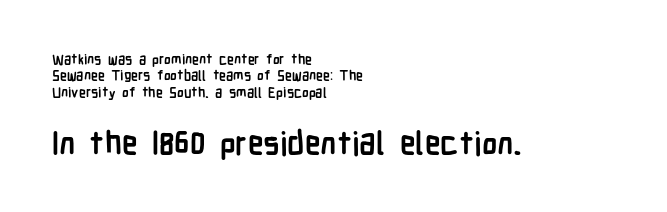
The image shows 32 px semibold, condensed sans-serif type, upright; set left-aligned, line spacing 1.17x, normal letter spacing, not underlined; the second (bottom) block is 2.29x larger; low stroke contrast and a medium x-height.
